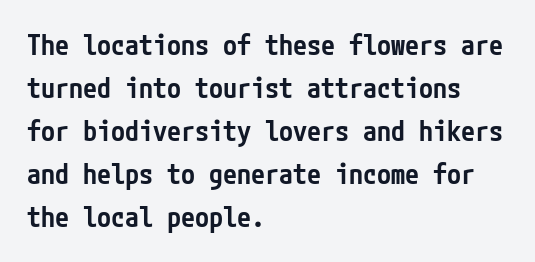
The image shows 28 px semibold, condensed sans-serif type, upright; set left-aligned, normal line spacing (1.54x), normal letter spacing, not underlined; low stroke contrast and a medium x-height.
